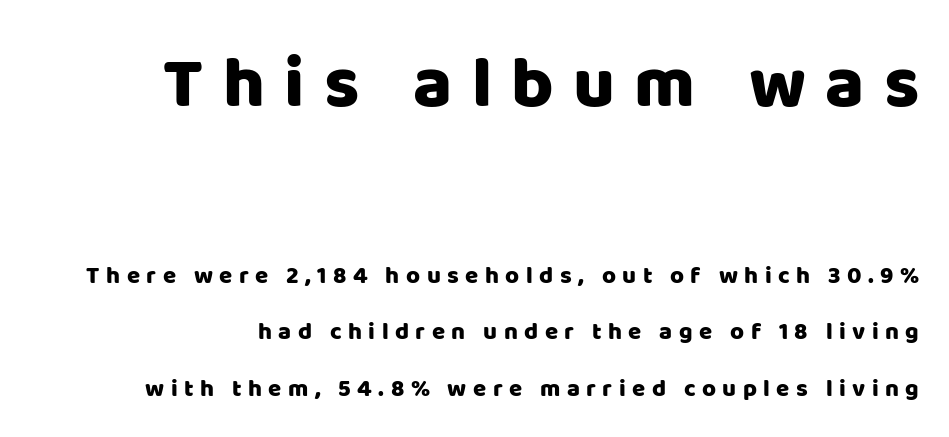
The image shows 72 px sans-serif type, upright; set right-aligned, loose line spacing (2.35x), unusually wide letter spacing (+0.27 em), not underlined; the first (top) block is 3.0x larger; low stroke contrast and a large x-height.
